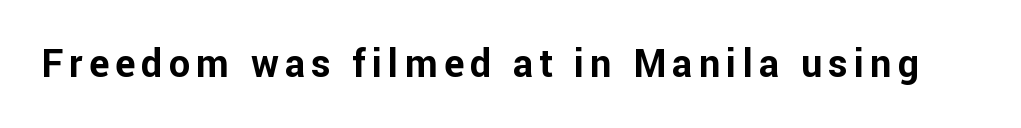
The image shows 38 px bold sans-serif type, upright; set not underlined; low stroke contrast and a medium x-height.
